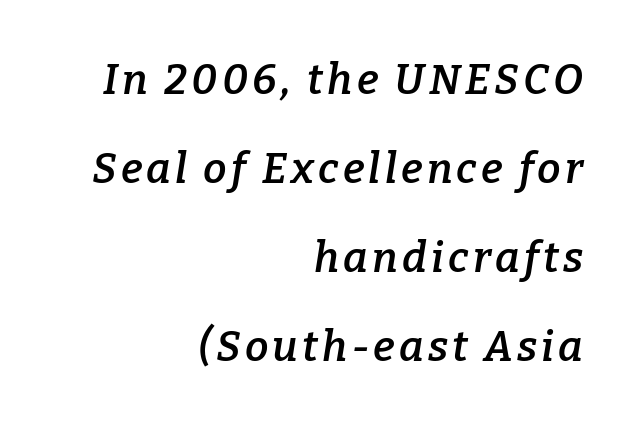
Q: Is the text bold? A: Semi-bold.
Q: Is the text italic (slanted)? A: Yes, it leans right by about 9 degrees.
Q: Is the typeface a serif or a sans-serif typeface? A: Serif.
Q: Is the text underlined? A: No.
Q: How is the paragraph aligned? A: Right-aligned.
Q: Is the spacing between lines tight, normal or loose? A: Loose.
Q: Width (condensed, normal, or wide)? A: Normal.
Q: Stroke contrast? A: Low.
Q: x-height? A: Medium.
Q: Monospaced? A: No.
